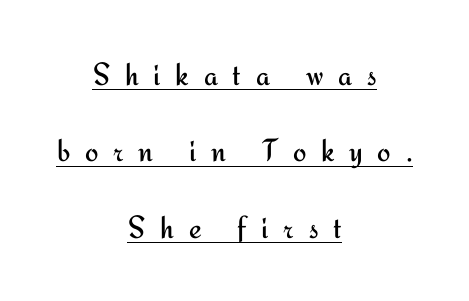
The image shows 32 px regular-weight sans-serif type, upright; set centered, loose line spacing (2.39x), unusually wide letter spacing (+0.46 em), underlined; medium stroke contrast and a small x-height.
